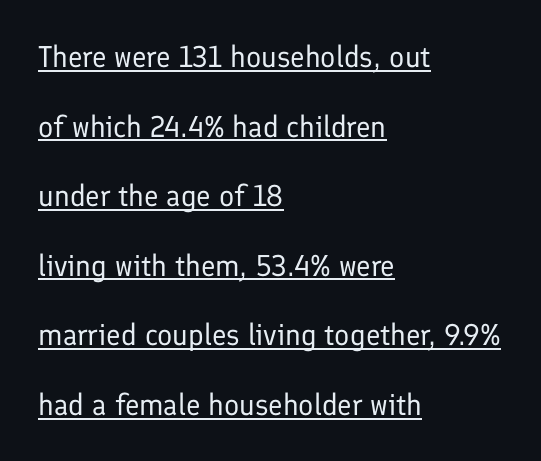
{"serif": "no", "italic": "no", "bold": "no", "weight": "regular", "width": "normal", "stroke_contrast": "low", "x_height": "medium", "monospaced": "no", "underline": "yes", "align": "left", "line_spacing": "loose", "line_spacing_ratio": 2.32, "letter_spacing": "normal", "letter_spacing_em": 0.0, "glyph_px": 30}
